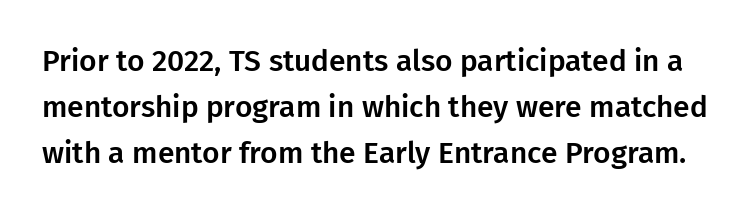
Does the lettering tilt? It doesn't — this is upright. Does the type have serifs? No, each stem ends abruptly. The letters sit at their default tracking, neither squeezed nor spread. Vertical spacing — default. The baseline area is clear. Character widths vary here, with narrow letters taking less room than wide ones.
